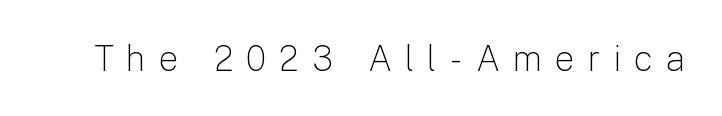
Serifs: no, the terminals of the letterforms are clean. Lines of text with bare space underneath. You could not count columns in this text — the font is proportionally spaced. You can tell it's not italic because the verticals are truly vertical. Substantial extra tracking has been applied to these lines. The characters are drawn with everyday or finer stroke widths.
